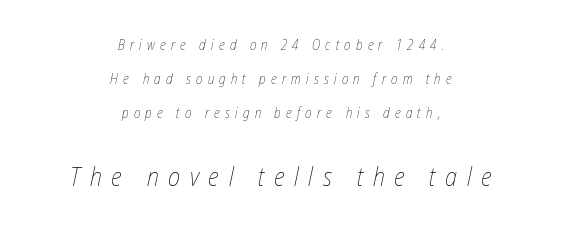
Q: Is the text bold? A: No.
Q: Is the text italic (slanted)? A: Yes, it leans right by about 12 degrees.
Q: Is the text underlined? A: No.
Q: How is the paragraph aligned? A: Centered.
Q: Is the spacing between letters normal or unusually wide? A: Unusually wide.
Q: Is the spacing between lines tight, normal or loose? A: Loose.
Q: Which block of text is set in a larger size, the first (top) or the second (bottom)? A: The second (bottom) one.
